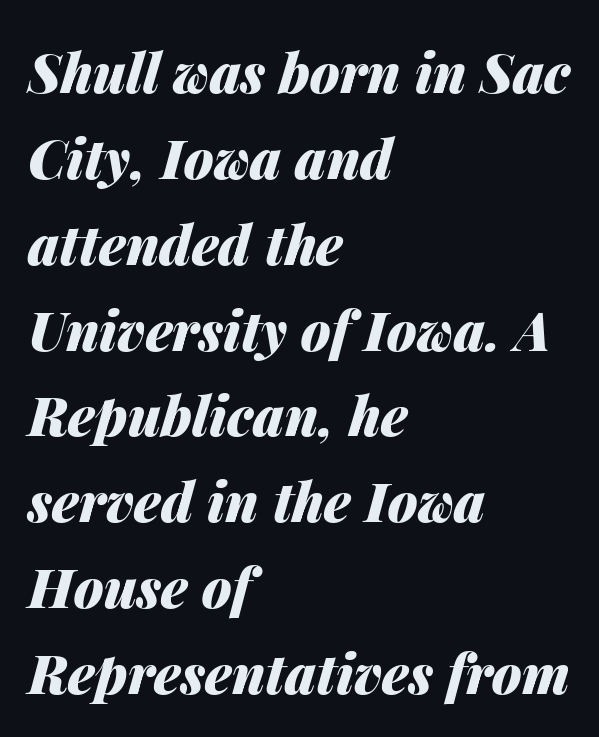
Q: Is the text bold? A: Yes.
Q: Is the text italic (slanted)? A: Yes, it leans right by about 14 degrees.
Q: Is the text underlined? A: No.
Q: How is the paragraph aligned? A: Left-aligned.
Q: Is the spacing between letters normal or unusually wide? A: Normal.
Q: Is the spacing between lines tight, normal or loose? A: Normal.
Q: Width (condensed, normal, or wide)? A: Normal.
Q: Stroke contrast? A: Medium.
Q: x-height? A: Medium.
Q: Monospaced? A: No.
